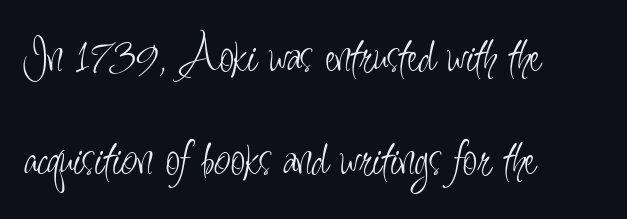
{"serif": "no", "bold": "no", "weight": "light", "width": "condensed", "stroke_contrast": "low", "x_height": "small", "monospaced": "no", "underline": "no", "align": "left", "line_spacing": "loose", "line_spacing_ratio": 1.95, "letter_spacing": "normal", "letter_spacing_em": 0.0, "glyph_px": 53}
